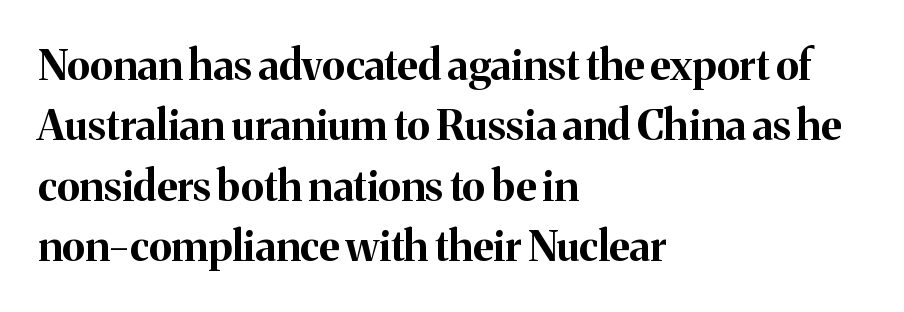
{"serif": "yes", "italic": "no", "bold": "yes", "weight": "bold", "width": "normal", "stroke_contrast": "medium", "x_height": "medium", "monospaced": "no", "underline": "no", "align": "left", "line_spacing": "normal", "line_spacing_ratio": 1.44, "letter_spacing": "normal", "letter_spacing_em": 0.0, "glyph_px": 42}
